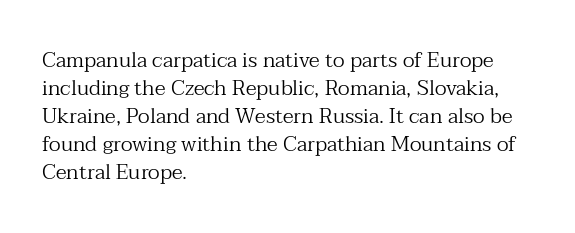
The image shows 21 px text type, upright; set left-aligned, normal line spacing (1.33x), normal letter spacing, not underlined.
